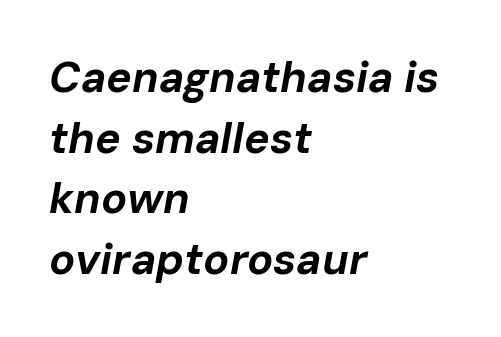
Characters are canted at an angle relative to the baseline's perpendicular. Descenders hang freely into open space. You could not count columns in this text — the font is proportionally spaced. The horizontal fit of the characters is conventional and even. If you measured baseline to baseline, you'd find a middling distance.
